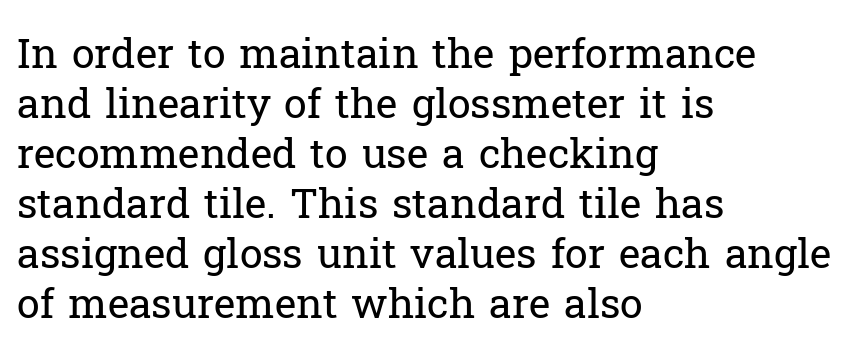
The image shows 41 px regular-weight serif type, upright; set left-aligned, line spacing 1.22x, normal letter spacing, not underlined; low stroke contrast and a medium x-height.
